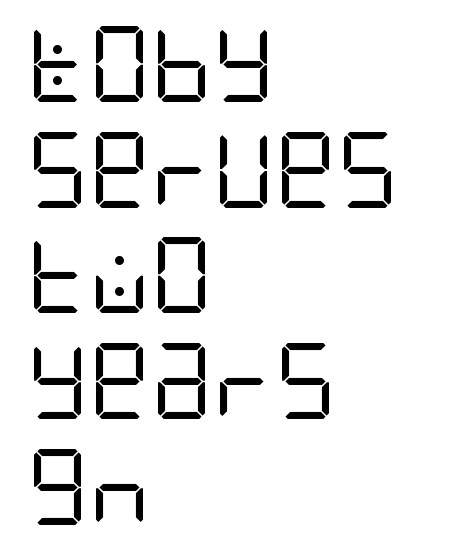
The image shows 76 px regular-weight, condensed sans-serif type, upright; set left-aligned, normal line spacing (1.39x), normal letter spacing, not underlined; low stroke contrast and a large x-height.
